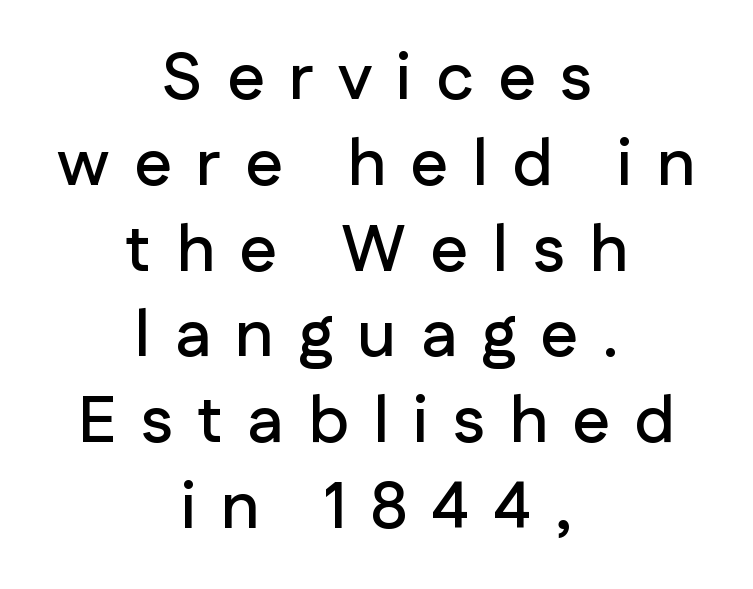
The designer went with a sans here, leaving each stem footless. Compared with typical paragraphs, the rows here are spaced about the same. What stands out about the letter spacing? Its width — letters are far apart. Unlike italic type, these characters show no tilt at all. Character widths vary here, with narrow letters taking less room than wide ones.
